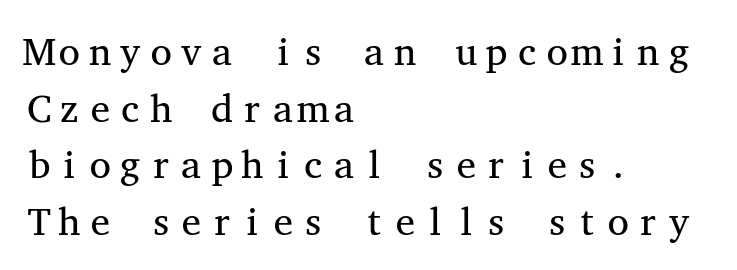
Q: Is the text bold? A: No.
Q: Is the text italic (slanted)? A: No, it is upright.
Q: Is the typeface a serif or a sans-serif typeface? A: Serif.
Q: Is the text underlined? A: No.
Q: How is the paragraph aligned? A: Left-aligned.
Q: Is the spacing between letters normal or unusually wide? A: Normal.
Q: Is the spacing between lines tight, normal or loose? A: Normal.
Q: Width (condensed, normal, or wide)? A: Wide.
Q: Stroke contrast? A: Medium.
Q: x-height? A: Medium.
Q: Monospaced? A: Yes.
